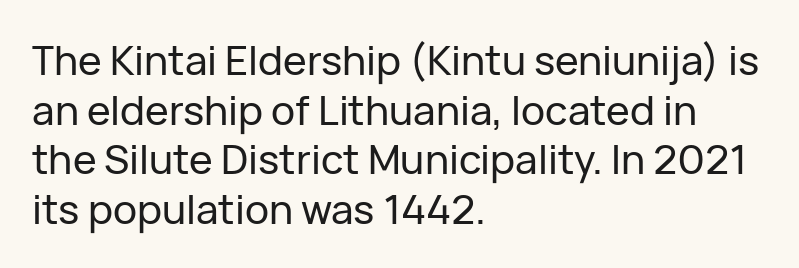
{"serif": "no", "italic": "no", "width": "normal", "stroke_contrast": "low", "x_height": "medium", "monospaced": "no", "underline": "no", "align": "left", "line_spacing_ratio": 1.24, "letter_spacing": "normal", "letter_spacing_em": 0.0, "glyph_px": 40}
